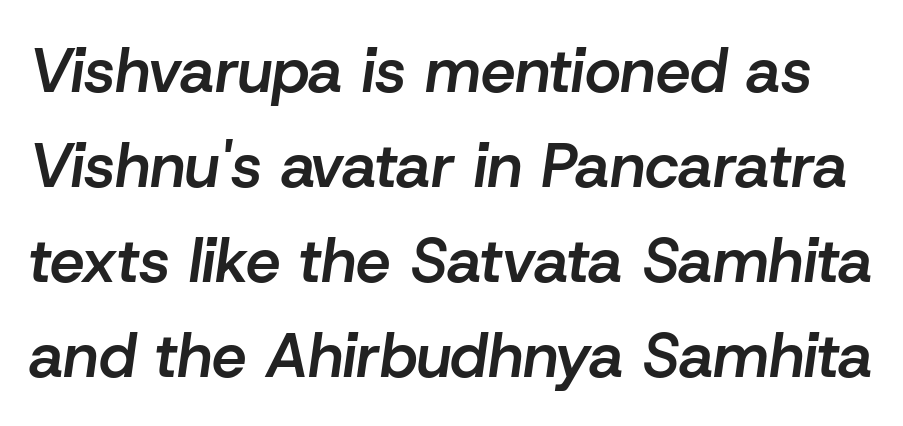
Q: Is the text bold? A: Semi-bold.
Q: Is the text italic (slanted)? A: Yes, it leans right by about 8 degrees.
Q: Is the text underlined? A: No.
Q: Is the spacing between letters normal or unusually wide? A: Normal.
Q: Is the spacing between lines tight, normal or loose? A: Normal.
Q: Width (condensed, normal, or wide)? A: Normal.
Q: Stroke contrast? A: Low.
Q: x-height? A: Medium.
Q: Monospaced? A: No.
